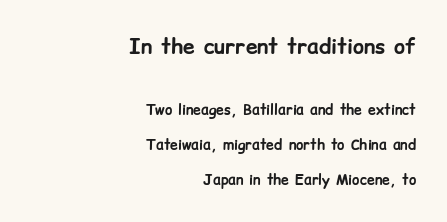
Observe the ordinary spacing: letters are neighbours, not strangers. A clean baseline with only descenders dipping below it. The specimen reads as upright at a glance. Caption: upper text group enlarged, lower text group reduced.
